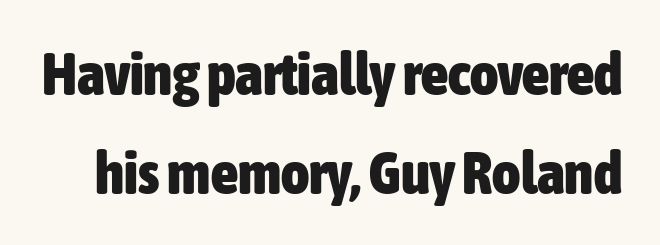
{"serif": "no", "italic": "no", "bold": "yes", "weight": "heavy", "width": "condensed", "stroke_contrast": "low", "x_height": "medium", "monospaced": "no", "underline": "no", "line_spacing": "normal", "line_spacing_ratio": 1.65, "letter_spacing": "normal", "letter_spacing_em": 0.0, "glyph_px": 60}
